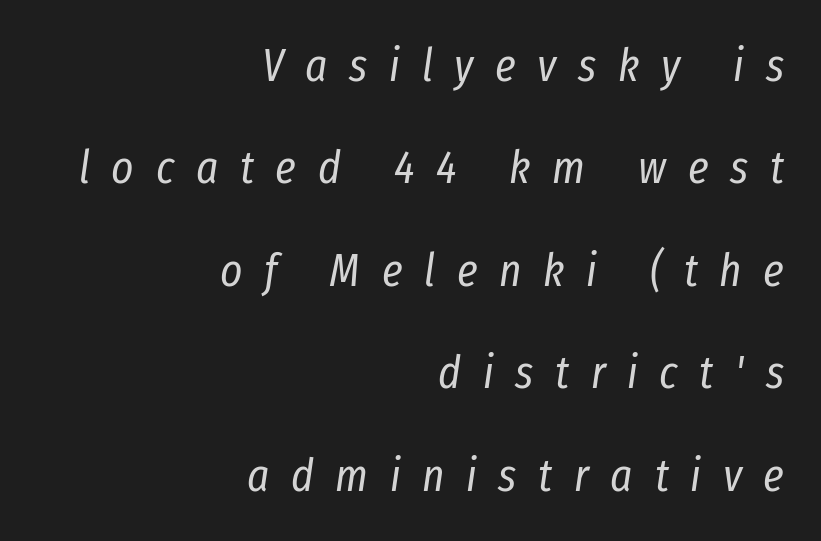
The image shows 47 px regular-weight, condensed type, italic (leaning right); set right-aligned, loose line spacing (2.18x), unusually wide letter spacing (+0.46 em), not underlined; low stroke contrast and a medium x-height.
